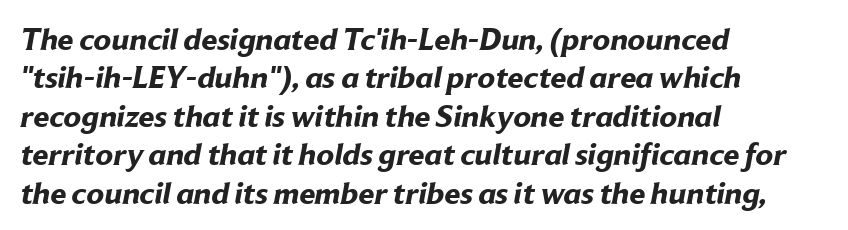
{"serif": "no", "bold": "yes", "weight": "bold", "width": "normal", "stroke_contrast": "low", "x_height": "medium", "monospaced": "no", "underline": "no", "align": "left", "line_spacing_ratio": 1.2, "letter_spacing": "normal", "letter_spacing_em": 0.0, "glyph_px": 32}
